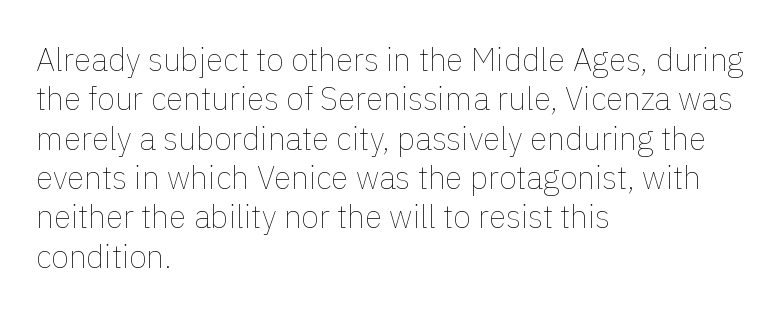
A student would call this left alignment; a typographer would say flush left, rag right. The cut favours lightness, reaching ordinary text weight at its darkest. The face used here is proportionally spaced, like ordinary book or web type. Nope, not italic — everything's standing straight.
